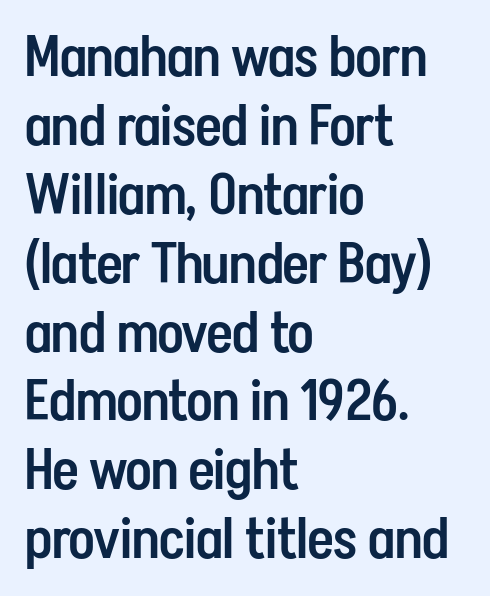
The image shows 56 px semibold, condensed sans-serif type, upright; set left-aligned, line spacing 1.23x, normal letter spacing, not underlined; low stroke contrast and a medium x-height.
